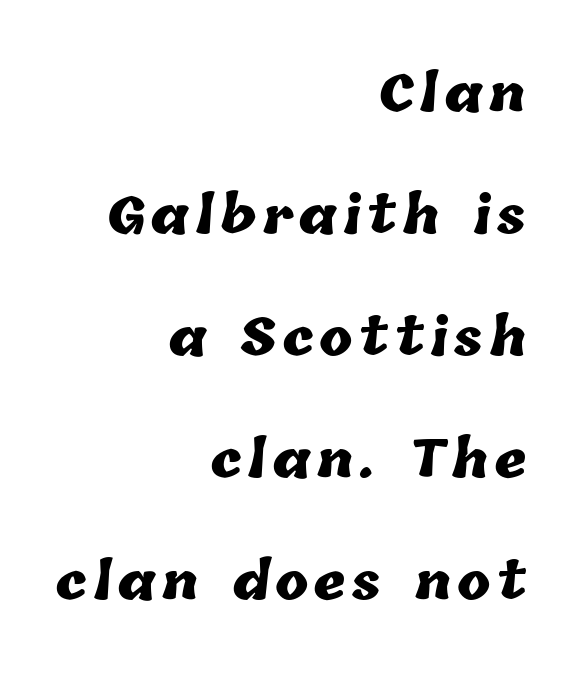
Q: Is the text bold? A: Yes.
Q: Is the text underlined? A: No.
Q: How is the paragraph aligned? A: Right-aligned.
Q: Is the spacing between lines tight, normal or loose? A: Loose.
Q: Width (condensed, normal, or wide)? A: Normal.
Q: Stroke contrast? A: Low.
Q: x-height? A: Medium.
Q: Monospaced? A: No.
